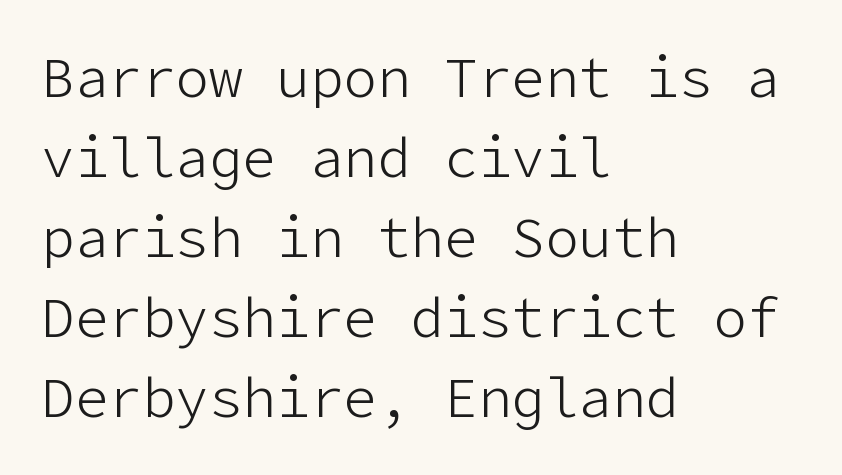
The image shows 56 px light sans-serif type, upright; set left-aligned, normal line spacing (1.43x), normal letter spacing, not underlined; low stroke contrast and a medium x-height.
